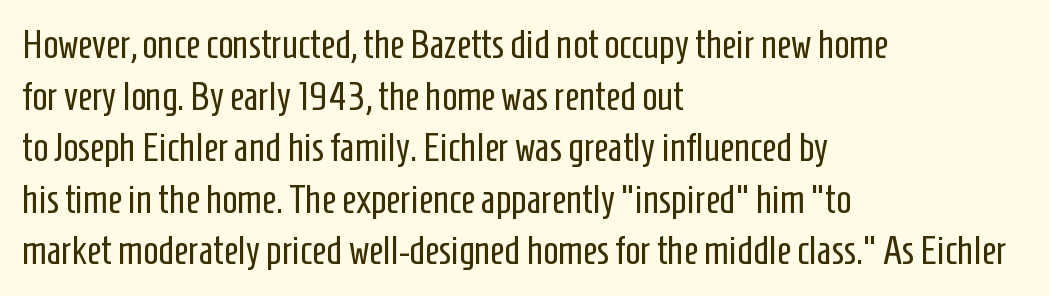
{"serif": "no", "italic": "no", "bold": "no", "weight": "regular", "width": "condensed", "stroke_contrast": "low", "x_height": "medium", "monospaced": "no", "underline": "no", "align": "left", "line_spacing": "normal", "line_spacing_ratio": 1.29, "letter_spacing": "normal", "letter_spacing_em": 0.0, "glyph_px": 40}
